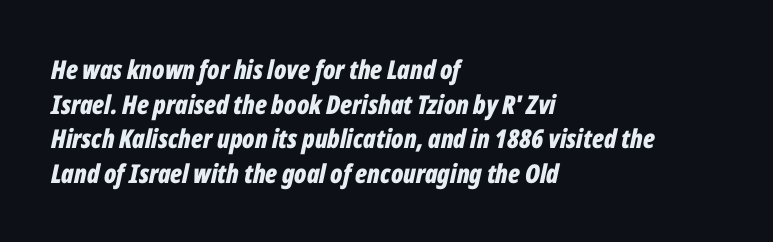
Slant detected: the letters are inclined. Look at the tracking — it's just the regular setting, nothing added. This sample keeps an unexceptional amount of space between lines. On the weight axis this lands at bold, roughly 700. Glance below the letters and you will spot only blank space.
